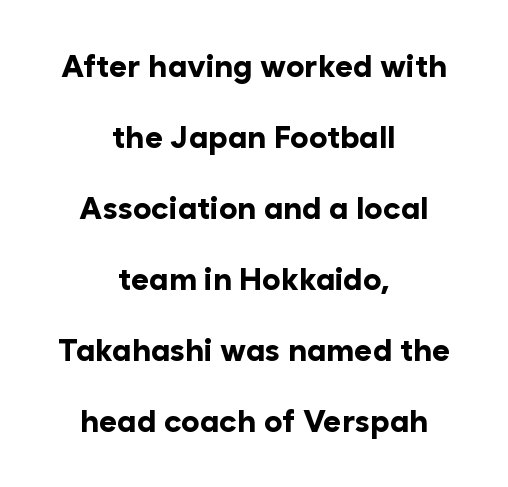
The image shows 31 px bold sans-serif type, upright; set centered, loose line spacing (2.29x), normal letter spacing, not underlined; low stroke contrast and a medium x-height.
